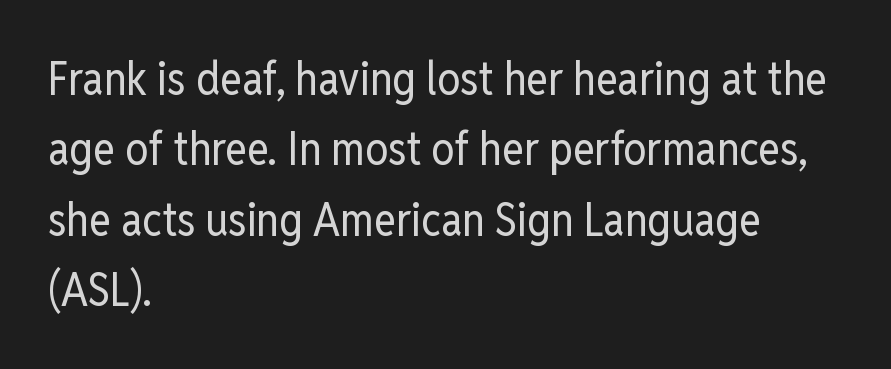
The image shows 46 px regular-weight, condensed sans-serif type, upright; set left-aligned, normal line spacing (1.53x), normal letter spacing, not underlined; low stroke contrast and a medium x-height.
